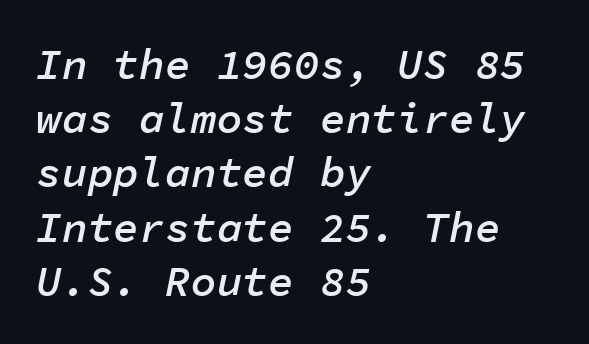
Evenly set lines give the paragraph a standard silhouette. Italic? Definitely — the glyphs are oblique. The setting favours the left margin, as ordinary paragraphs usually do. Think of a typewriter: that constant character pitch is what you see here. Type without underlining. The letterforms sit shoulder to shoulder at normal distance.
